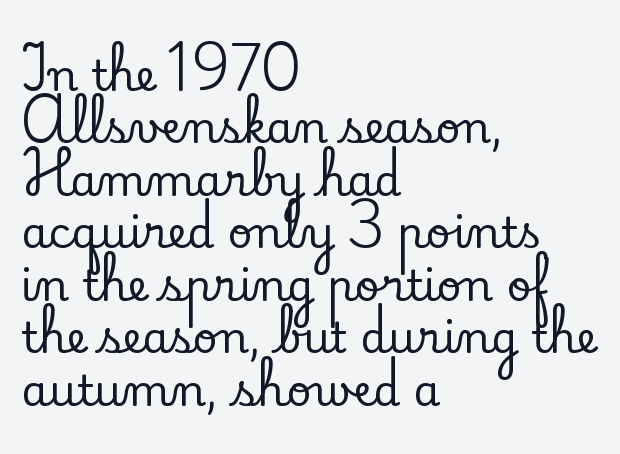
{"serif": "yes", "italic": "no", "width": "normal", "stroke_contrast": "low", "x_height": "small", "monospaced": "no", "underline": "no", "align": "left", "line_spacing_ratio": 1.22, "letter_spacing": "normal", "letter_spacing_em": 0.0, "glyph_px": 43}
